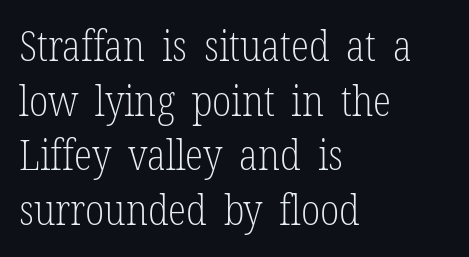
The image shows 42 px light, condensed serif type, upright; set left-aligned, normal line spacing (1.3x), normal letter spacing, not underlined; low stroke contrast and a medium x-height.
